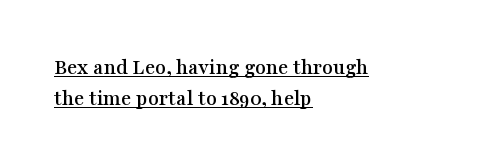
Baseline-to-baseline distance is the conventional proportion of letter height. Notice how the passage keeps a crisp vertical edge on the left only. Posture: vertical. Looks like someone drew a line under every word here. Standard letterfit; no display-style spreading of the glyphs.
